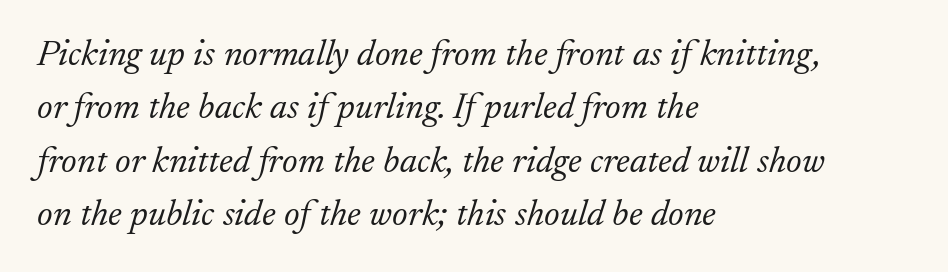
The image shows 37 px light serif type, italic (leaning right); set left-aligned, normal line spacing (1.44x), normal letter spacing, not underlined; low stroke contrast and a small x-height.
